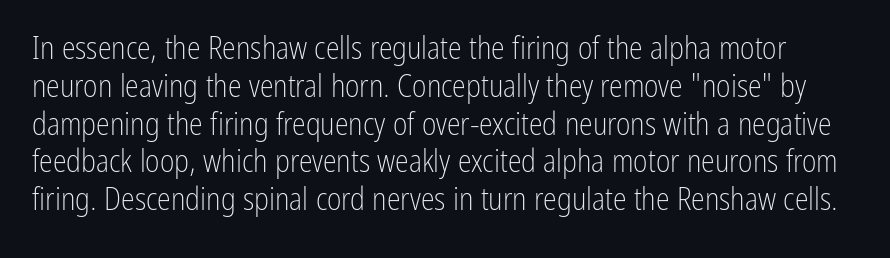
The image shows 31 px light, condensed sans-serif type, upright; set line spacing 1.22x, normal letter spacing, not underlined; low stroke contrast and a medium x-height.
